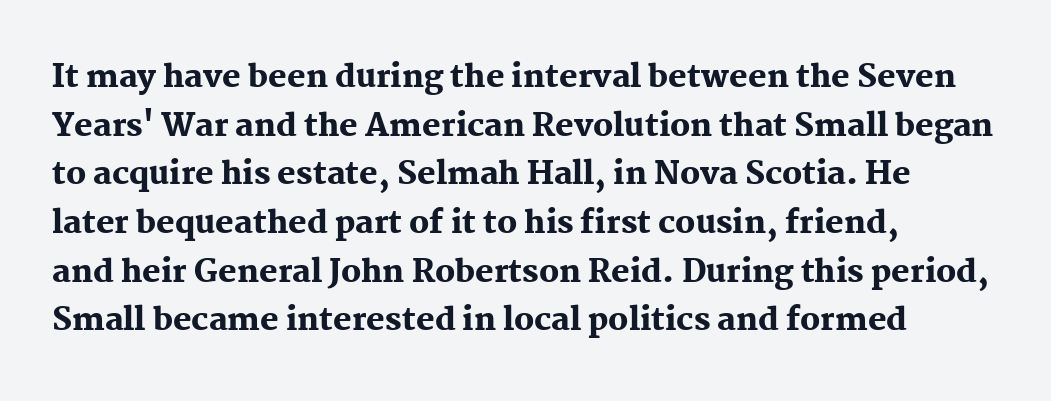
Q: Is the text bold? A: Yes.
Q: Is the text italic (slanted)? A: No, it is upright.
Q: Is the typeface a serif or a sans-serif typeface? A: Serif.
Q: Is the text underlined? A: No.
Q: How is the paragraph aligned? A: Left-aligned.
Q: Is the spacing between letters normal or unusually wide? A: Normal.
Q: Is the spacing between lines tight, normal or loose? A: Normal.
Q: Width (condensed, normal, or wide)? A: Normal.
Q: Stroke contrast? A: Medium.
Q: x-height? A: Medium.
Q: Monospaced? A: No.
